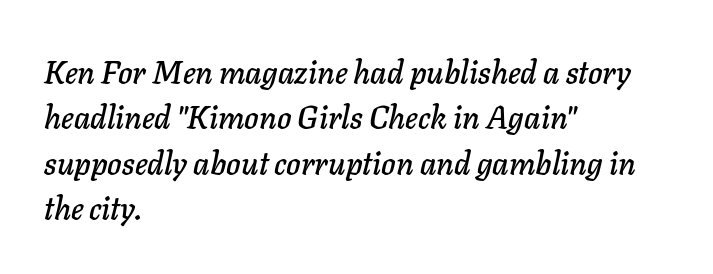
Rendered with sloped, italic letterforms. Only glyphs here, with clear space below each row. In terms of letterspacing, this is plain default setting. Horizontal bands of white between lines are of average thickness.
